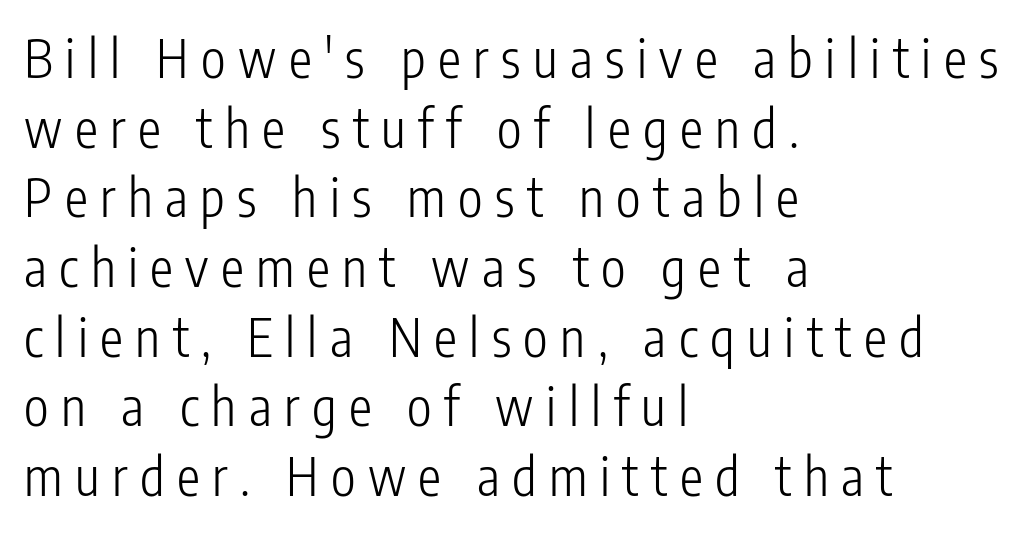
{"serif": "no", "italic": "no", "bold": "no", "weight": "light", "width": "condensed", "stroke_contrast": "low", "x_height": "medium", "monospaced": "no", "underline": "no", "align": "left", "line_spacing": "normal", "line_spacing_ratio": 1.34, "letter_spacing": "wide", "letter_spacing_em": 0.24, "glyph_px": 52}
